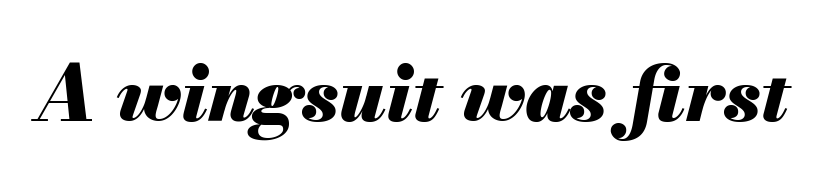
Q: Is the text bold? A: Yes.
Q: Is the text italic (slanted)? A: Yes, it leans right by about 13 degrees.
Q: Is the text underlined? A: No.
Q: Is the spacing between letters normal or unusually wide? A: Normal.
Q: Width (condensed, normal, or wide)? A: Normal.
Q: Stroke contrast? A: Medium.
Q: x-height? A: Small.
Q: Monospaced? A: No.
